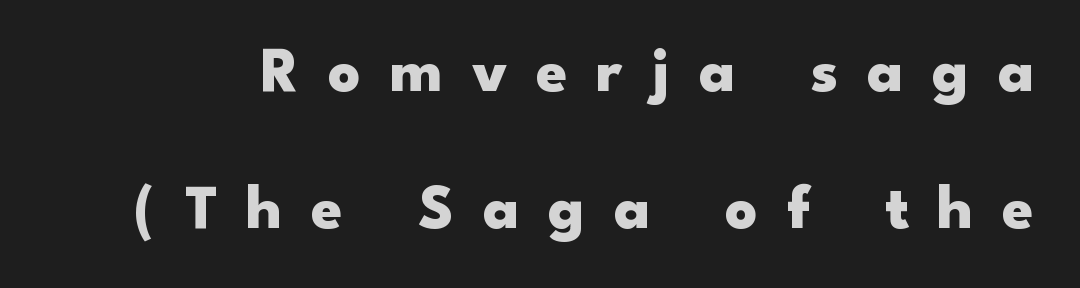
The baseline area is clear. Reading down the column, the eye jumps a long way to each next line. The type is letterspaced generously, with wide tracking. Each glyph is drawn with heavy, bold strokes.
